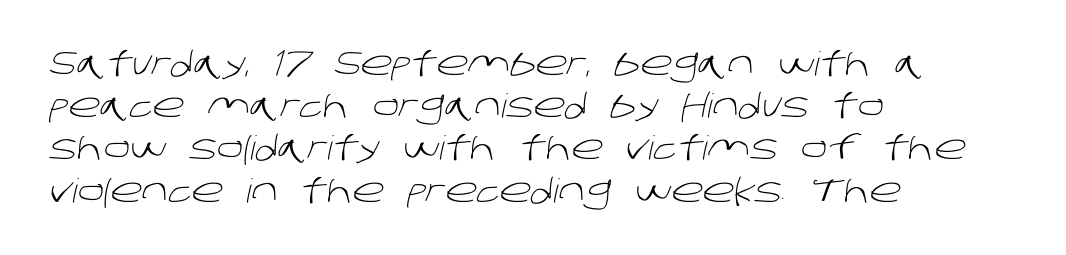
Each letter keeps its own natural width here, so spacing adapts to shape. Bare-footed words on every line. Letterform terminals end flat and unadorned throughout the passage. The lines sit at an ordinary, default distance from one another.
